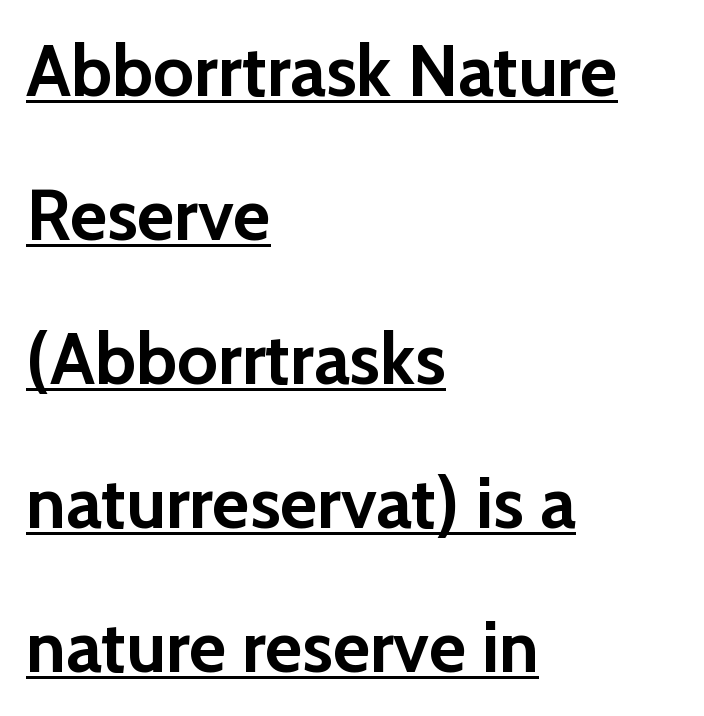
{"serif": "no", "italic": "no", "bold": "yes", "weight": "semibold", "width": "normal", "stroke_contrast": "low", "x_height": "medium", "monospaced": "no", "underline": "yes", "align": "left", "line_spacing": "loose", "line_spacing_ratio": 2.0, "letter_spacing": "normal", "letter_spacing_em": 0.0, "glyph_px": 72}
